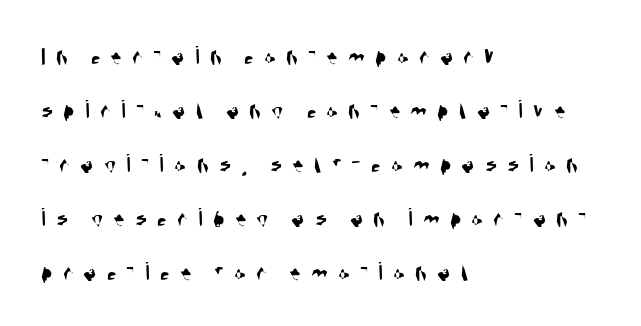
Descender tails drop into unmarked territory. The setting favours the left margin, as ordinary paragraphs usually do. Line spacing here is loose. The rendering inserts visible extra space after every character.
